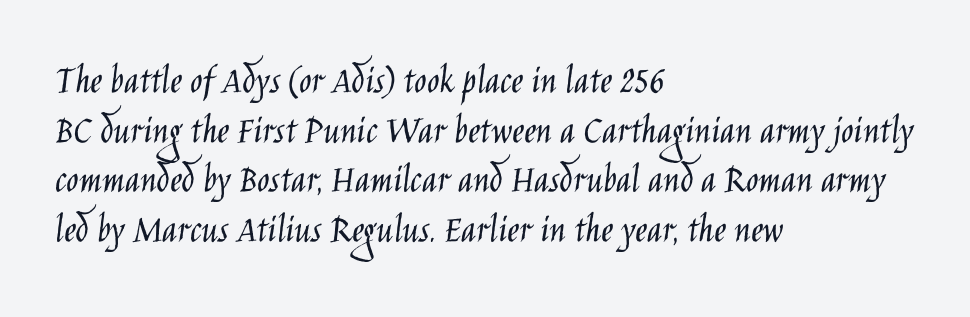
{"serif": "no", "bold": "no", "weight": "light", "width": "condensed", "stroke_contrast": "low", "x_height": "large", "monospaced": "no", "underline": "no", "align": "left", "line_spacing_ratio": 1.21, "letter_spacing": "normal", "letter_spacing_em": 0.0, "glyph_px": 41}
